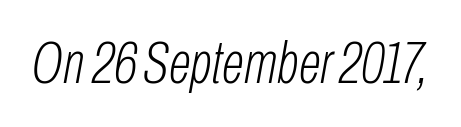
Q: Is the text bold? A: No.
Q: Is the text italic (slanted)? A: Yes, it leans right by about 10 degrees.
Q: Is the text underlined? A: No.
Q: Is the spacing between letters normal or unusually wide? A: Normal.
Q: Width (condensed, normal, or wide)? A: Condensed.
Q: Stroke contrast? A: Low.
Q: x-height? A: Medium.
Q: Monospaced? A: No.
